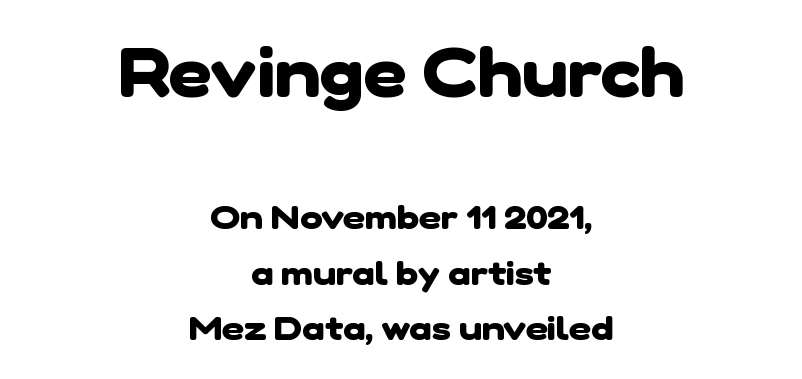
The typesetting leans heavy: a genuine bold. The passage shown is typed in a proportional face where columns would drift. What stands out about the letter spacing? Nothing — it is the standard amount. Type style note: lacks serifs. One-word summary of the alignment: center.
